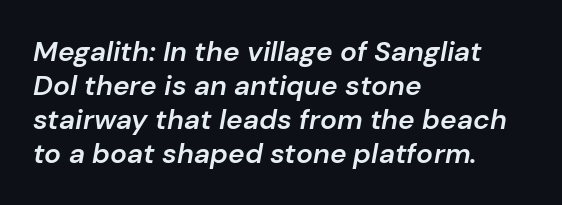
The image shows 28 px semibold type, italic (leaning right); set left-aligned, line spacing 1.21x, normal letter spacing, not underlined; low stroke contrast and a medium x-height.
